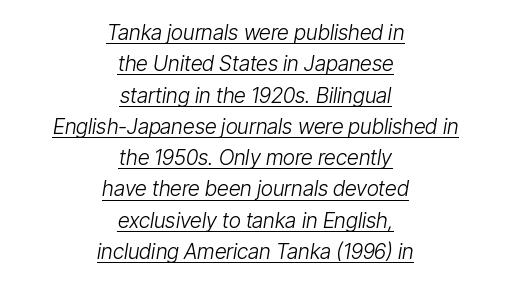
Q: Is the text bold? A: No.
Q: Is the text italic (slanted)? A: Yes, it leans right by about 9 degrees.
Q: Is the text underlined? A: Yes.
Q: How is the paragraph aligned? A: Centered.
Q: Is the spacing between letters normal or unusually wide? A: Normal.
Q: Is the spacing between lines tight, normal or loose? A: Normal.
